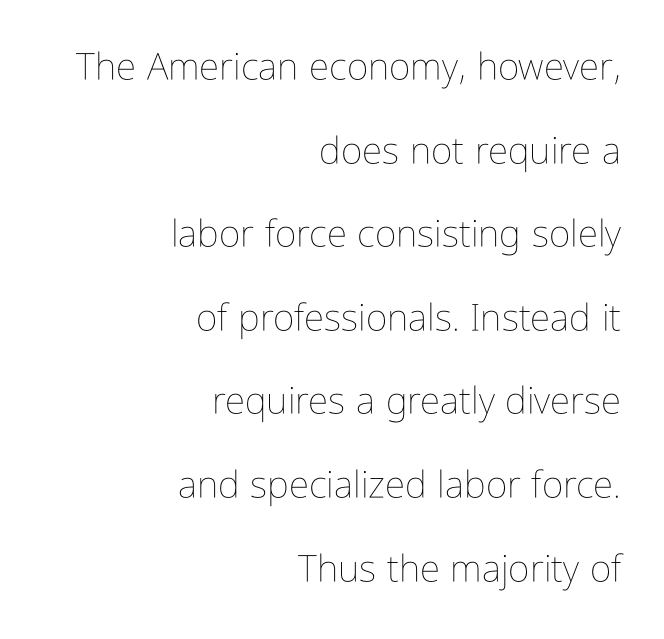
{"italic": "no", "bold": "no", "weight": "thin", "width": "condensed", "stroke_contrast": "low", "x_height": "medium", "monospaced": "no", "underline": "no", "align": "right", "line_spacing": "loose", "line_spacing_ratio": 2.26, "letter_spacing": "normal", "letter_spacing_em": 0.0, "glyph_px": 37}
